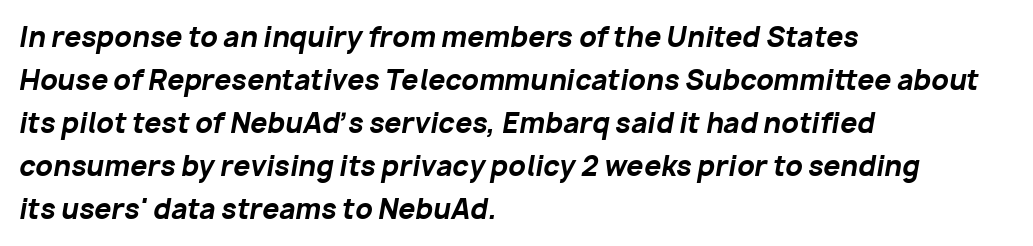
Quick note: interline space is typical. Any mark beneath the type? The region is blank. The paragraph shown leans on its left margin. The font's italic variant was chosen for this text.
